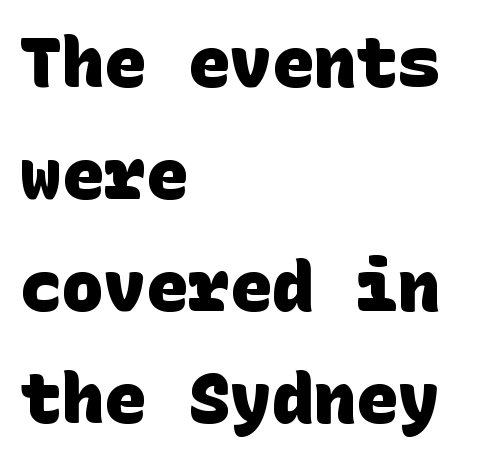
The text was rendered using a sans face with plain stroke endings. Words appear dense and cohesive because spacing is normal. Typesetter's note: full bold, strokes at maximum text heaviness. Quick note: underline off. This sample is left-justified, so line endings fall wherever the words run out. Line spacing here is normal.
